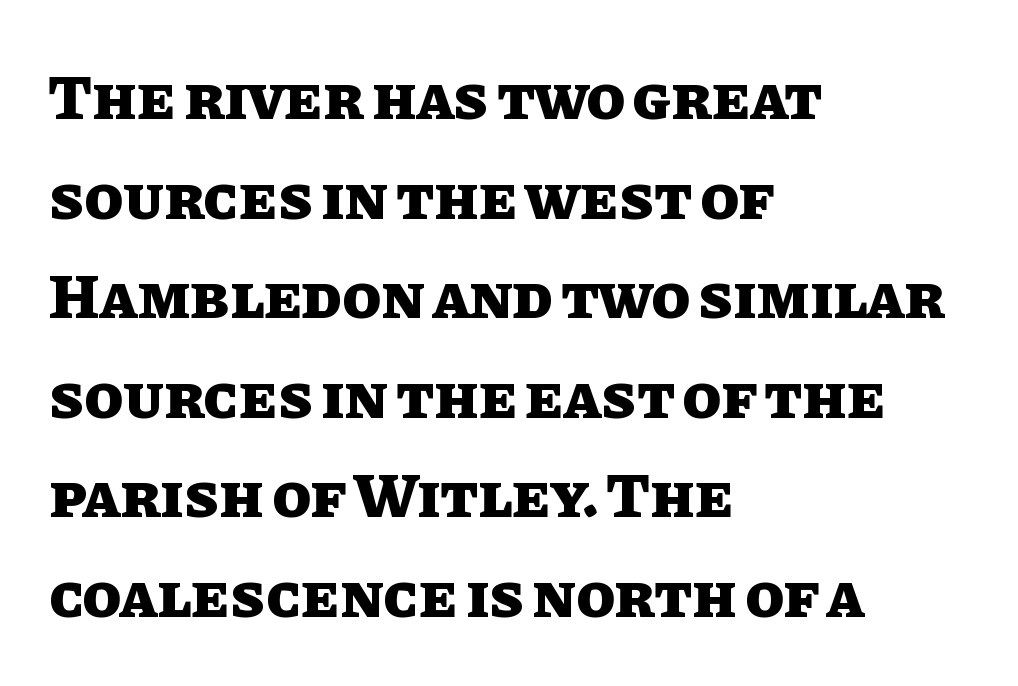
Q: Is the text bold? A: Yes.
Q: Is the text italic (slanted)? A: No, it is upright.
Q: Is the text underlined? A: No.
Q: How is the paragraph aligned? A: Left-aligned.
Q: Is the spacing between letters normal or unusually wide? A: Normal.
Q: Is the spacing between lines tight, normal or loose? A: Normal.
Q: Width (condensed, normal, or wide)? A: Normal.
Q: Stroke contrast? A: Low.
Q: x-height? A: Large.
Q: Monospaced? A: No.
